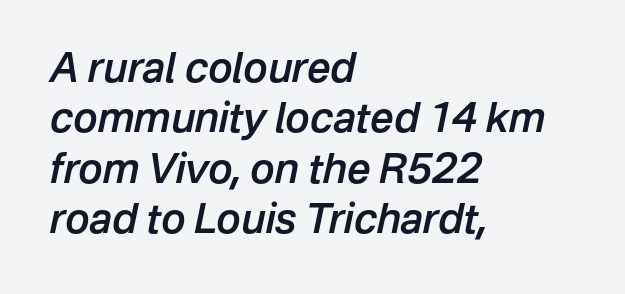
The rendering uses a semibold face; strokes are thickened but not to full bold. Unmarked baselines from the first word to the last. Think of a printed novel: that variable character pitch is what you see here. Slant detected: the letters are inclined.
